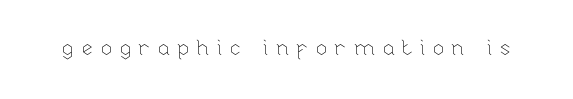
Q: Is the text bold? A: No.
Q: Is the text italic (slanted)? A: No, it is upright.
Q: Is the text underlined? A: No.
Q: Is the spacing between letters normal or unusually wide? A: Unusually wide.
